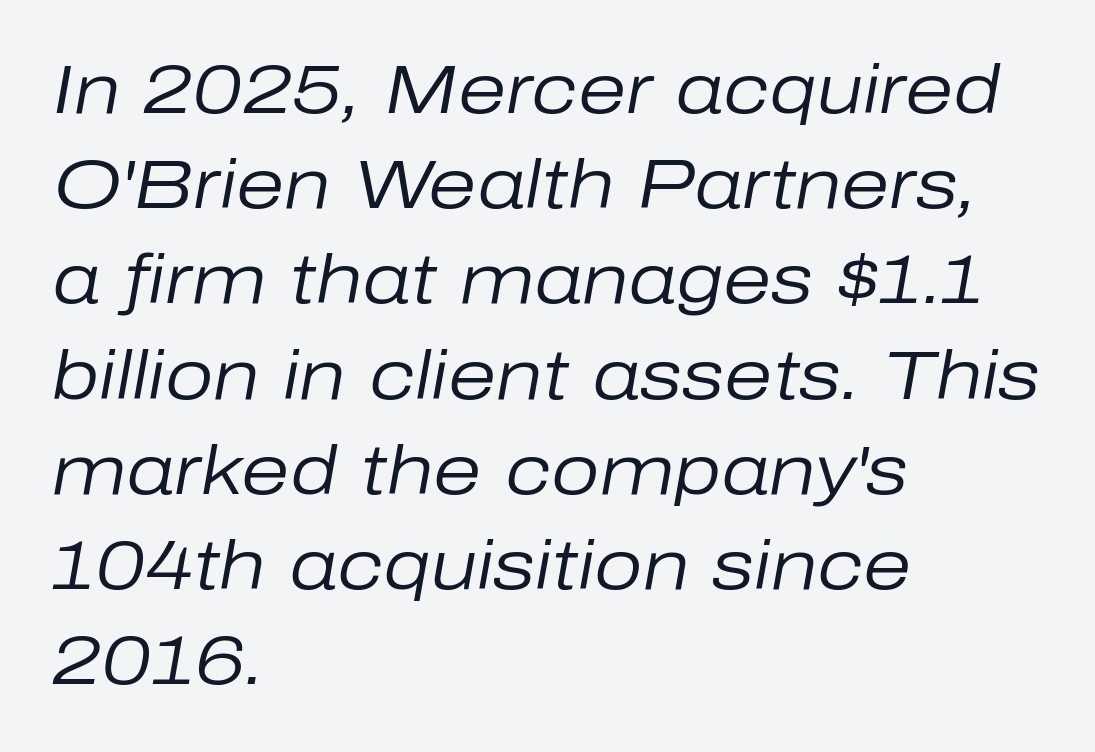
Italic? Definitely — the glyphs are oblique. This sample uses plain, unmodified letter spacing. Unmarked baselines from the first word to the last. The passage shown stacks its lines at a standard gap. Note the varied advance widths — an 'i' is clearly narrower than an 'm'. Unbolded letterforms with no extra heft.
